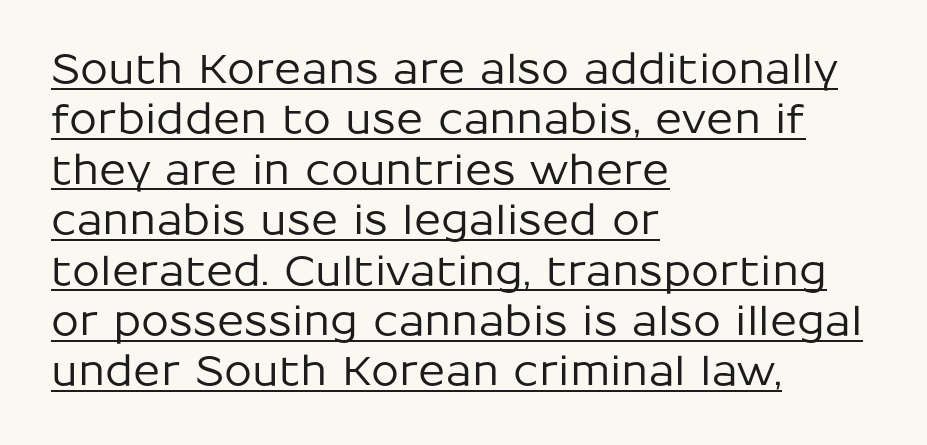
The image shows 40 px sans-serif type, upright; set left-aligned, normal line spacing (1.26x), normal letter spacing, underlined; low stroke contrast and a medium x-height.
